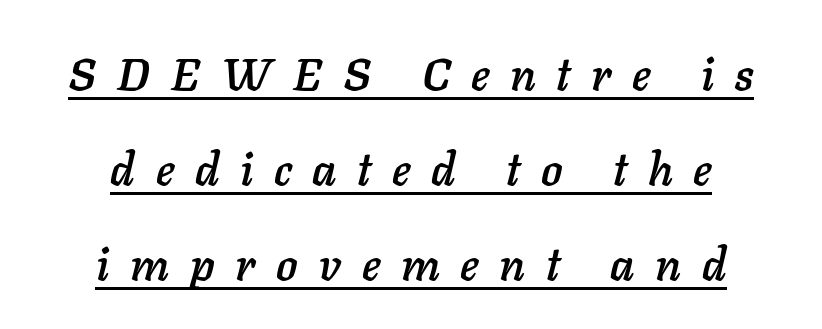
Q: Is the text italic (slanted)? A: Yes, it leans right by about 11 degrees.
Q: Is the text underlined? A: Yes.
Q: How is the paragraph aligned? A: Centered.
Q: Is the spacing between letters normal or unusually wide? A: Unusually wide.
Q: Is the spacing between lines tight, normal or loose? A: Loose.
Q: Width (condensed, normal, or wide)? A: Normal.
Q: Stroke contrast? A: Low.
Q: x-height? A: Medium.
Q: Monospaced? A: No.
